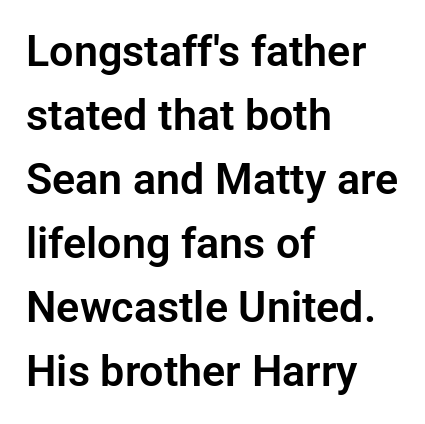
The image shows 43 px sans-serif type, upright; set left-aligned, normal line spacing (1.49x), normal letter spacing, not underlined; low stroke contrast and a medium x-height.
